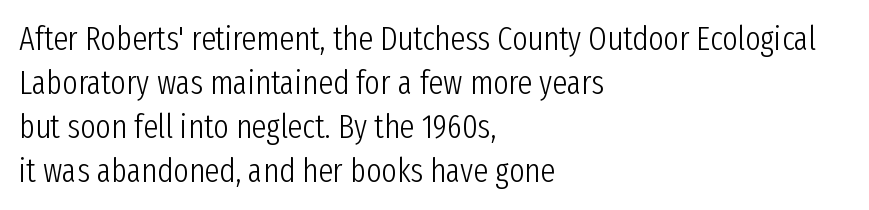
Q: Is the text bold? A: No.
Q: Is the text italic (slanted)? A: No, it is upright.
Q: Is the typeface a serif or a sans-serif typeface? A: Sans-serif.
Q: Is the text underlined? A: No.
Q: How is the paragraph aligned? A: Left-aligned.
Q: Is the spacing between letters normal or unusually wide? A: Normal.
Q: Is the spacing between lines tight, normal or loose? A: Normal.
Q: Width (condensed, normal, or wide)? A: Condensed.
Q: Stroke contrast? A: Low.
Q: x-height? A: Medium.
Q: Monospaced? A: No.
